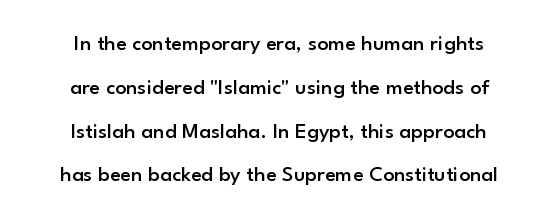
Q: Is the text bold? A: Semi-bold.
Q: Is the text italic (slanted)? A: No, it is upright.
Q: Is the text underlined? A: No.
Q: How is the paragraph aligned? A: Centered.
Q: Is the spacing between letters normal or unusually wide? A: Normal.
Q: Is the spacing between lines tight, normal or loose? A: Loose.
